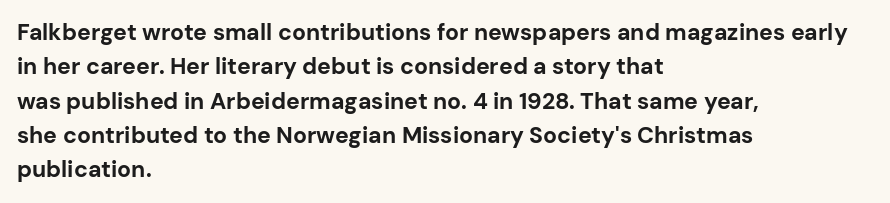
{"italic": "no", "bold": "yes", "underline": "no", "align": "left", "line_spacing": "normal", "line_spacing_ratio": 1.49, "letter_spacing": "normal", "letter_spacing_em": 0.0, "glyph_px": 23}
